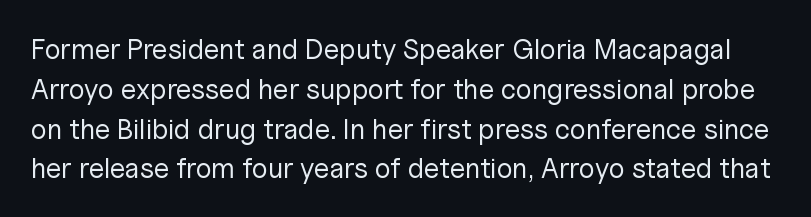
{"serif": "no", "italic": "no", "bold": "no", "weight": "regular", "width": "normal", "stroke_contrast": "low", "x_height": "medium", "monospaced": "no", "underline": "no", "line_spacing": "normal", "line_spacing_ratio": 1.42, "letter_spacing": "normal", "letter_spacing_em": 0.0, "glyph_px": 28}
